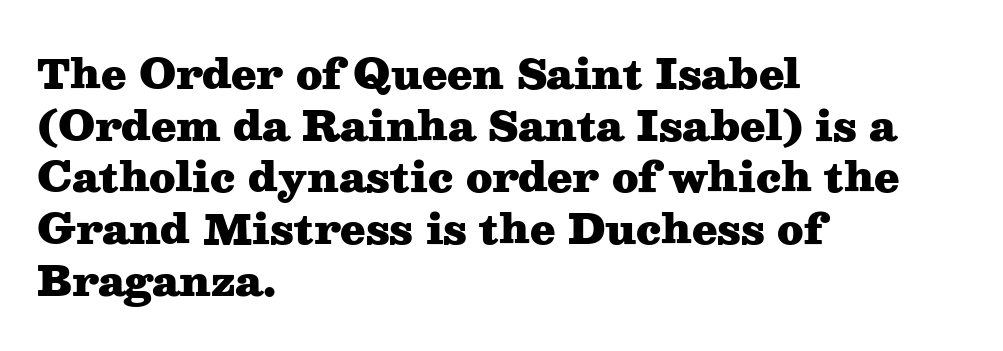
Q: Is the text bold? A: Yes.
Q: Is the text italic (slanted)? A: No, it is upright.
Q: Is the typeface a serif or a sans-serif typeface? A: Serif.
Q: Is the text underlined? A: No.
Q: How is the paragraph aligned? A: Left-aligned.
Q: Is the spacing between letters normal or unusually wide? A: Normal.
Q: Is the spacing between lines tight, normal or loose? A: Normal.
Q: Width (condensed, normal, or wide)? A: Wide.
Q: Stroke contrast? A: Medium.
Q: x-height? A: Medium.
Q: Monospaced? A: No.
